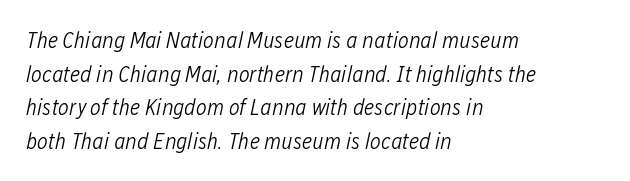
Has an underline been added? It has not. Does the leading feel generous? No, just average. The gaps between neighbouring characters are ordinary and unremarkable. Caption: multi-line text, flush left, ragged right.
